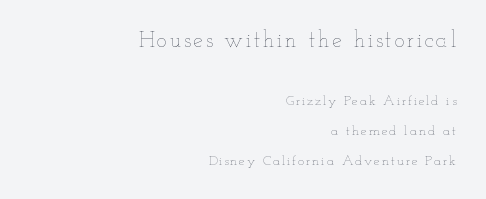
The image shows 22 px text type, upright; set right-aligned, loose line spacing (2.12x), not underlined; the first (top) block is 1.57x larger.
